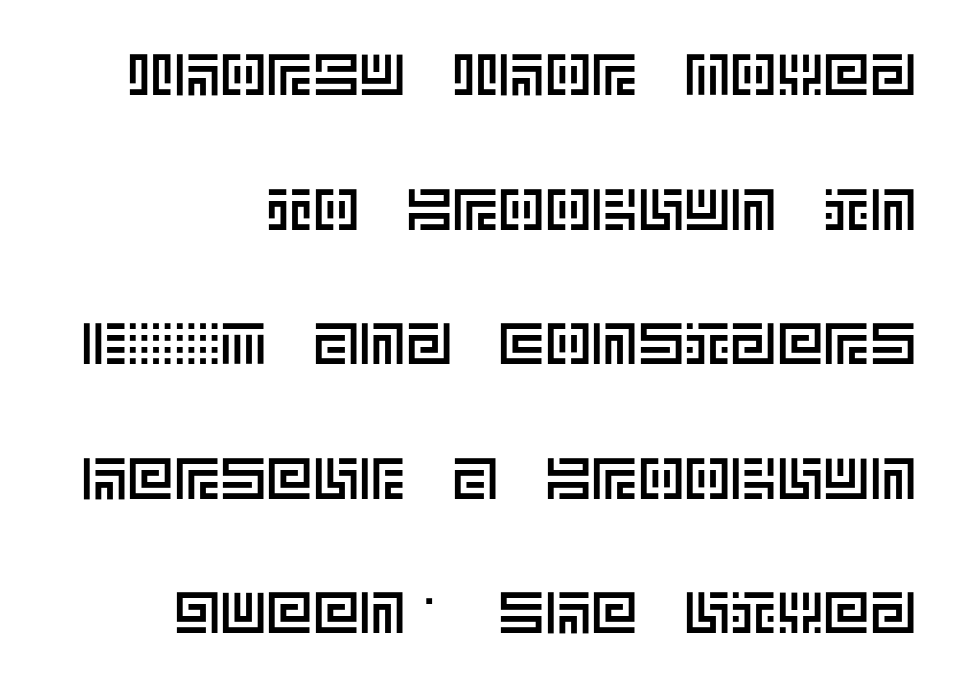
{"italic": "no", "width": "normal", "x_height": "large", "underline": "no", "align": "right", "line_spacing": "loose", "line_spacing_ratio": 2.32, "letter_spacing": "normal", "letter_spacing_em": 0.0, "glyph_px": 58}
